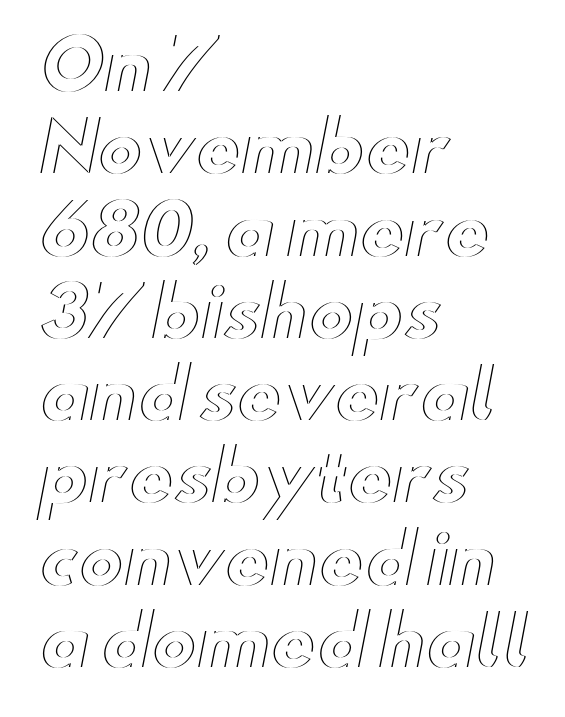
The image shows 68 px wide type; set left-aligned, line spacing 1.21x, normal letter spacing, not underlined; a small x-height.
